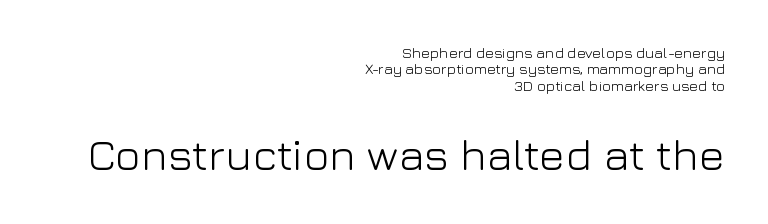
{"serif": "no", "italic": "no", "bold": "no", "weight": "light", "width": "normal", "stroke_contrast": "low", "x_height": "medium", "monospaced": "no", "underline": "no", "align": "right", "line_spacing": "tight", "line_spacing_ratio": 1.09, "letter_spacing": "normal", "letter_spacing_em": 0.0, "larger_block": "second", "size_ratio": 2.93, "glyph_px": 44}
